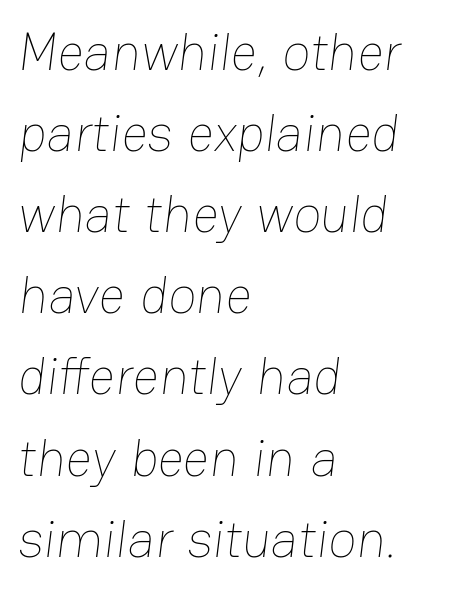
The baseline area is clear. The setting favours the left margin, as ordinary paragraphs usually do. Students, observe: this is what conventionally led text looks like. Looks like regular typesetting: each glyph gets only the width it needs.
